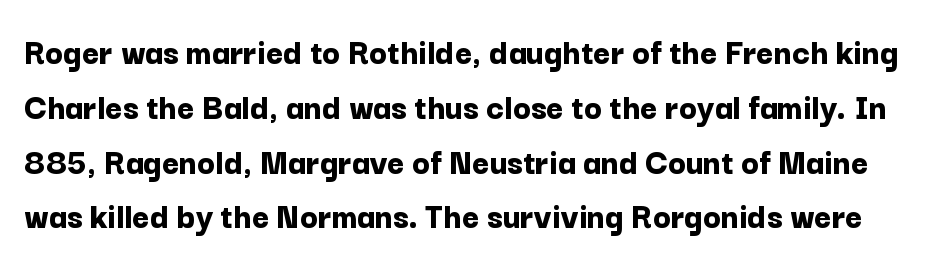
{"serif": "no", "italic": "no", "bold": "yes", "weight": "bold", "width": "normal", "stroke_contrast": "low", "x_height": "medium", "monospaced": "no", "underline": "no", "line_spacing": "normal", "line_spacing_ratio": 1.48, "letter_spacing": "normal", "letter_spacing_em": 0.0, "glyph_px": 37}
